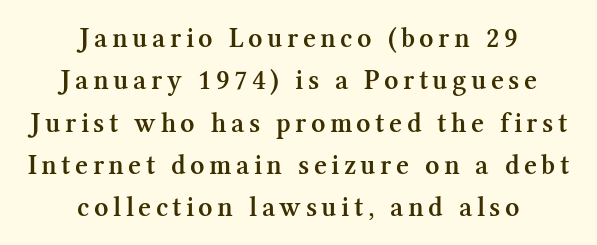
{"serif": "yes", "italic": "no", "bold": "semi", "weight": "semibold", "width": "normal", "stroke_contrast": "medium", "x_height": "medium", "monospaced": "no", "underline": "no", "align": "center", "line_spacing": "normal", "line_spacing_ratio": 1.51, "glyph_px": 28}
